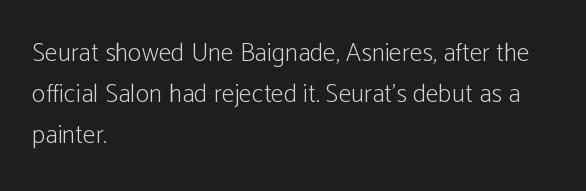
The words here are not underlined. Unbolded letterforms with no extra heft. Quick note: interline space is typical. These lines stack with their left ends in a neat column. Ordinary non-slanted type is in use. Here the glyphs are tracked normally, forming tight word shapes.
